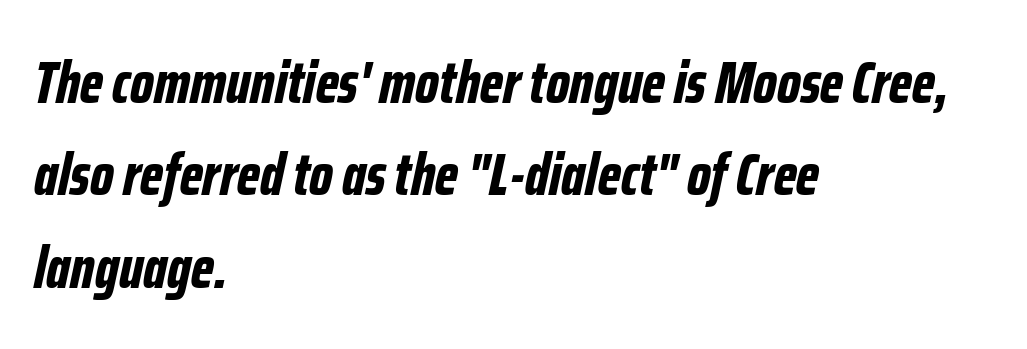
The string is rendered with underlining switched off. Proportional: the letters do not fall into vertical columns. Bold? Absolutely — the strokes are thick and heavy. Looking at the ascenders, they clearly lean.
